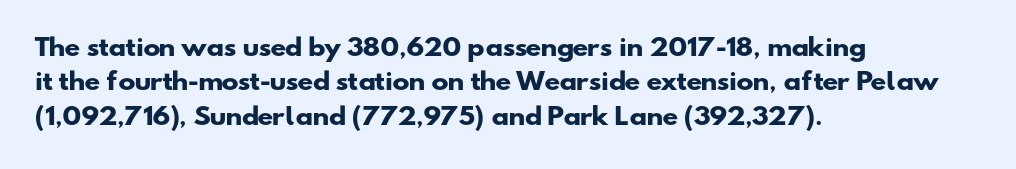
The image shows 23 px bold type; set left-aligned, normal line spacing (1.5x), normal letter spacing, not underlined.
